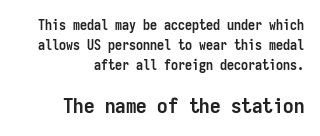
The image shows 21 px bold type, upright; set right-aligned, normal line spacing (1.42x), normal letter spacing, not underlined; the second (bottom) block is 1.5x larger.
